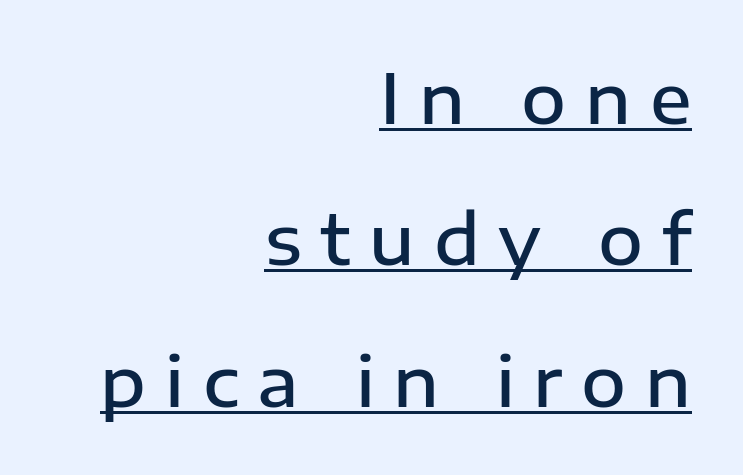
Q: Is the text bold? A: Semi-bold.
Q: Is the text italic (slanted)? A: No, it is upright.
Q: Is the typeface a serif or a sans-serif typeface? A: Sans-serif.
Q: Is the text underlined? A: Yes.
Q: How is the paragraph aligned? A: Right-aligned.
Q: Is the spacing between letters normal or unusually wide? A: Unusually wide.
Q: Is the spacing between lines tight, normal or loose? A: Loose.
Q: Width (condensed, normal, or wide)? A: Normal.
Q: Stroke contrast? A: Low.
Q: x-height? A: Medium.
Q: Monospaced? A: No.
